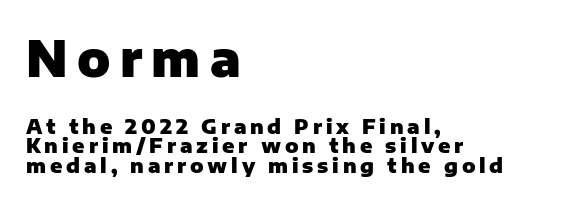
The image shows 49 px heavy sans-serif type, upright; set left-aligned, tight line spacing (0.97x), not underlined; the first (top) block is 2.45x larger; low stroke contrast and a medium x-height.
